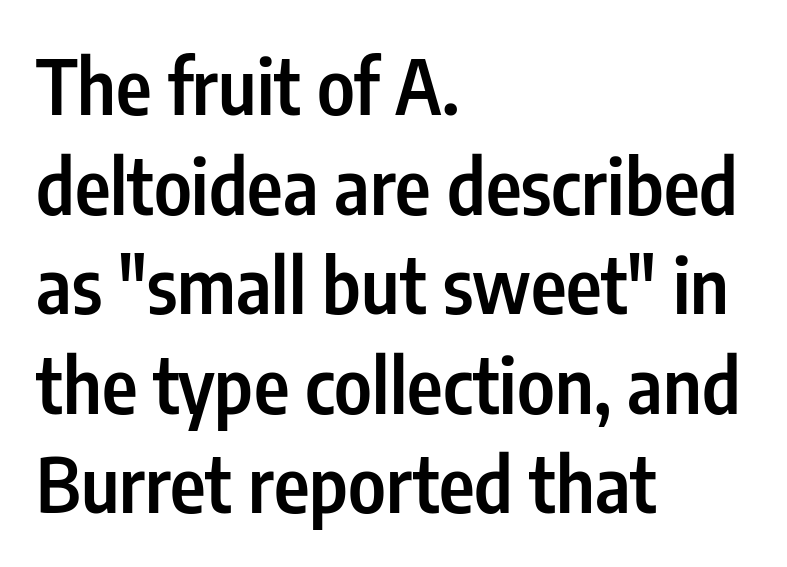
As a designer I'd log this as weight 600, semibold. This rendering leaves character spacing at its baseline value. The letters stand upright; this is a roman face. Does the type have serifs? No, each stem ends abruptly. Reading down the block, your eye returns to a fixed left position each line.
